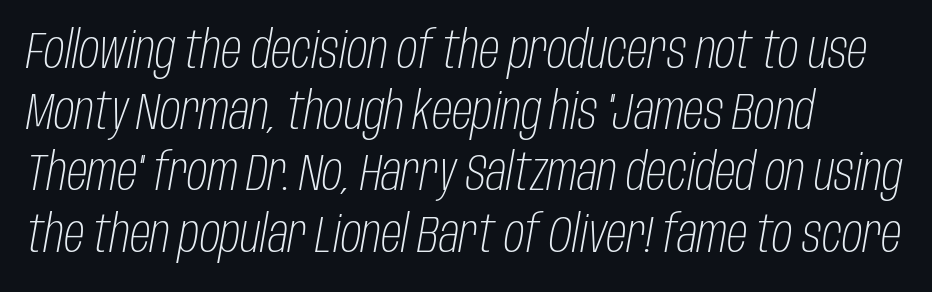
{"italic": "yes", "lean": "right", "slant_degrees": 10, "bold": "no", "weight": "light", "width": "condensed", "stroke_contrast": "low", "x_height": "large", "monospaced": "no", "underline": "no", "align": "left", "line_spacing_ratio": 1.2, "letter_spacing": "normal", "letter_spacing_em": 0.0, "glyph_px": 51}
